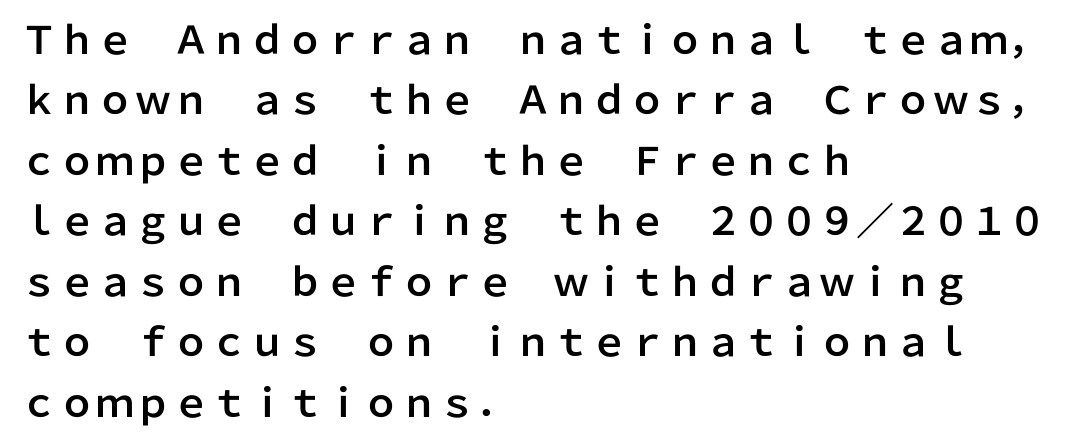
{"serif": "no", "italic": "no", "width": "normal", "stroke_contrast": "low", "x_height": "medium", "monospaced": "no", "underline": "no", "align": "left", "line_spacing": "normal", "line_spacing_ratio": 1.59, "letter_spacing": "normal", "letter_spacing_em": 0.0, "glyph_px": 38}
